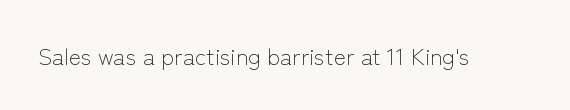
The image shows 23 px text type, upright; set normal letter spacing, not underlined.
